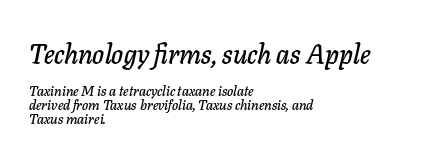
The image shows 27 px text type, italic (leaning right); set left-aligned, tight line spacing (1.0x), normal letter spacing, not underlined; the first (top) block is 1.93x larger.
